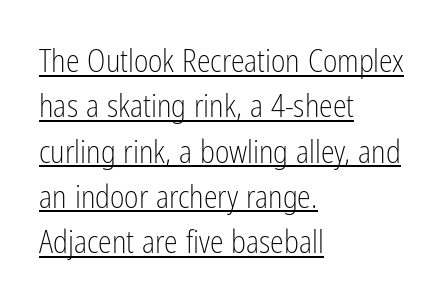
Q: Is the text bold? A: No.
Q: Is the text italic (slanted)? A: No, it is upright.
Q: Is the typeface a serif or a sans-serif typeface? A: Sans-serif.
Q: Is the text underlined? A: Yes.
Q: How is the paragraph aligned? A: Left-aligned.
Q: Is the spacing between letters normal or unusually wide? A: Normal.
Q: Is the spacing between lines tight, normal or loose? A: Normal.
Q: Width (condensed, normal, or wide)? A: Condensed.
Q: Stroke contrast? A: Low.
Q: x-height? A: Medium.
Q: Monospaced? A: No.
